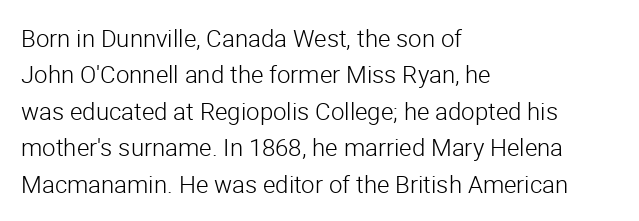
{"italic": "no", "bold": "no", "underline": "no", "align": "left", "line_spacing": "normal", "line_spacing_ratio": 1.52, "letter_spacing": "normal", "letter_spacing_em": 0.0, "glyph_px": 24}
